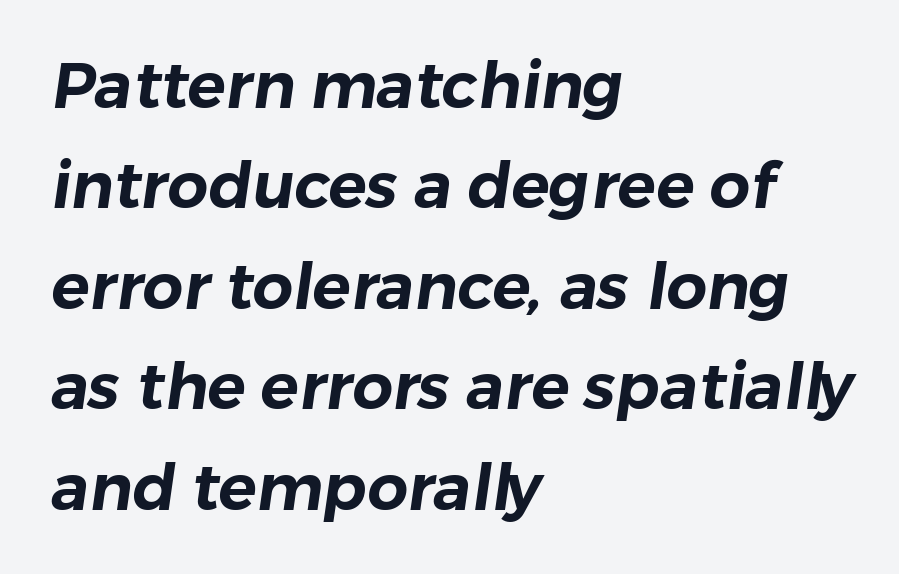
{"serif": "no", "width": "normal", "stroke_contrast": "low", "x_height": "medium", "monospaced": "no", "underline": "no", "align": "left", "line_spacing": "normal", "line_spacing_ratio": 1.57, "letter_spacing": "normal", "letter_spacing_em": 0.0, "glyph_px": 64}
